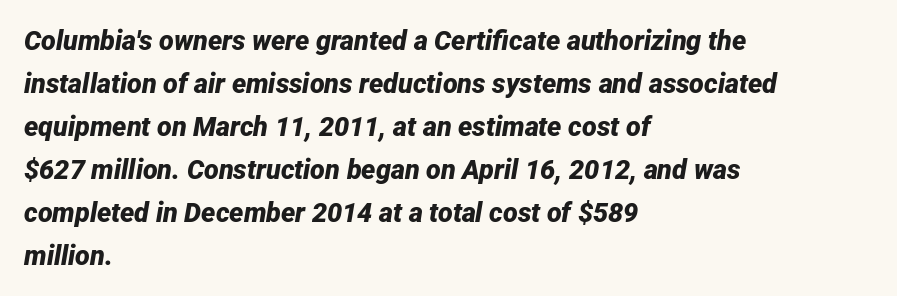
The lettering tilts uniformly, giving the passage an italic look. Students, note that the glyphs here touch the page at normal intervals. The line-height multiplier appears to be the usual default. The paragraph shown leans on its left margin. Thick stems and heavy bowls — unmistakably bold.
